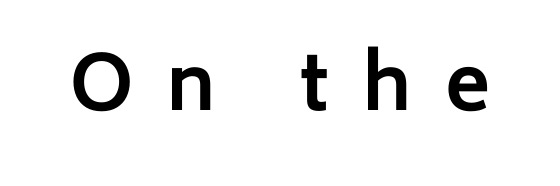
The image shows 75 px bold sans-serif type, upright; set unusually wide letter spacing (+0.44 em), not underlined; low stroke contrast and a medium x-height.
